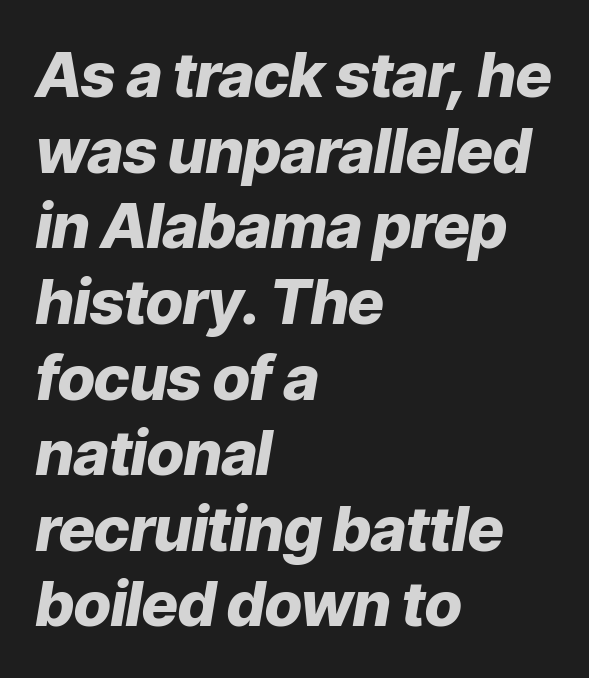
The image shows 62 px heavy type, italic (leaning right); set left-aligned, line spacing 1.22x, normal letter spacing, not underlined; low stroke contrast and a medium x-height.
